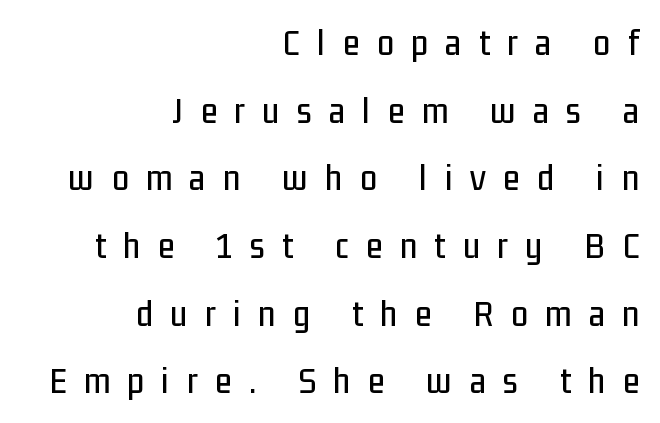
{"serif": "no", "italic": "no", "width": "condensed", "stroke_contrast": "low", "x_height": "medium", "monospaced": "no", "underline": "no", "align": "right", "line_spacing_ratio": 1.78, "letter_spacing": "wide", "letter_spacing_em": 0.46, "glyph_px": 38}
